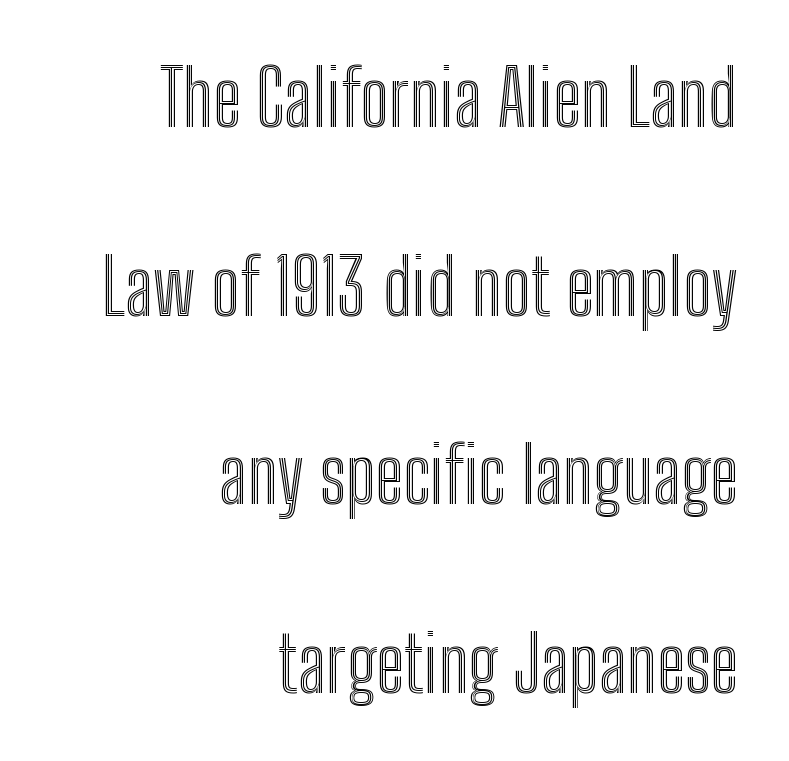
Characters follow at the spacing the type designer built in. This sample has the flowing, uneven cadence of proportional lettering. The rendering anchors every line to the right-hand side. Any mark beneath the type? The region is blank.
